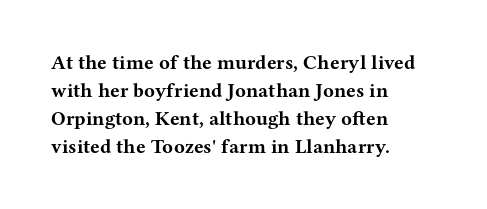
The image shows 20 px bold type, upright; set left-aligned, normal line spacing (1.4x), normal letter spacing, not underlined.
